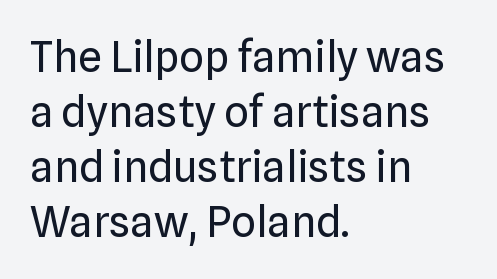
{"serif": "no", "italic": "no", "bold": "no", "weight": "regular", "width": "normal", "stroke_contrast": "low", "x_height": "medium", "monospaced": "no", "underline": "no", "align": "left", "line_spacing": "normal", "line_spacing_ratio": 1.28, "letter_spacing": "normal", "letter_spacing_em": 0.0, "glyph_px": 43}
